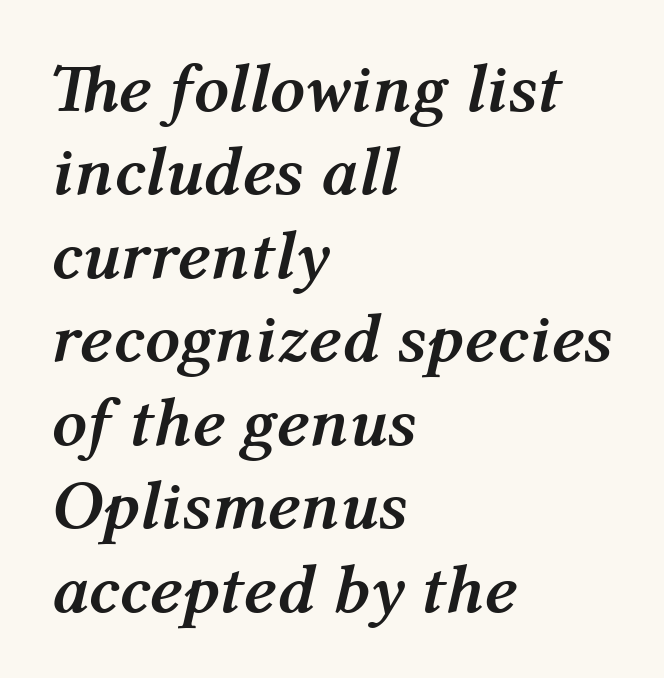
Q: Is the text bold? A: Yes.
Q: Is the text italic (slanted)? A: Yes, it leans right by about 12 degrees.
Q: Is the text underlined? A: No.
Q: How is the paragraph aligned? A: Left-aligned.
Q: Is the spacing between letters normal or unusually wide? A: Normal.
Q: Width (condensed, normal, or wide)? A: Normal.
Q: Stroke contrast? A: Medium.
Q: x-height? A: Medium.
Q: Monospaced? A: No.
